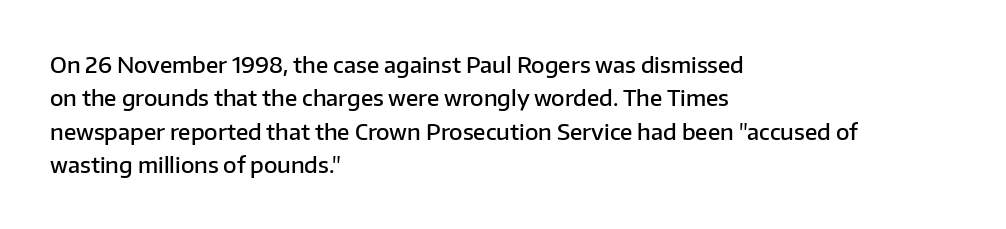
Q: Is the text bold? A: Semi-bold.
Q: Is the text italic (slanted)? A: No, it is upright.
Q: Is the text underlined? A: No.
Q: How is the paragraph aligned? A: Left-aligned.
Q: Is the spacing between letters normal or unusually wide? A: Normal.
Q: Is the spacing between lines tight, normal or loose? A: Normal.
